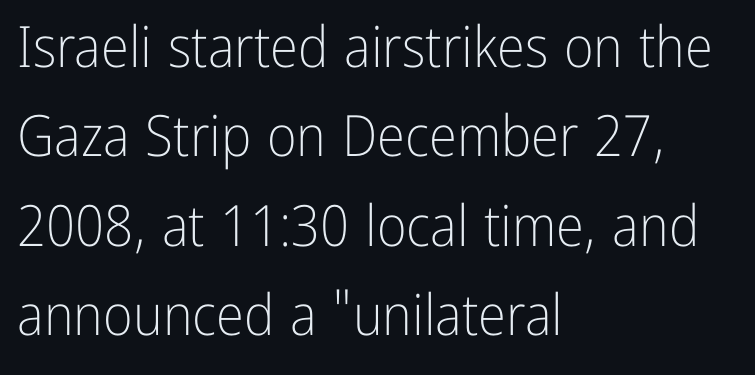
The image shows 57 px light, condensed sans-serif type, upright; set left-aligned, normal line spacing (1.57x), normal letter spacing, not underlined; low stroke contrast and a medium x-height.
